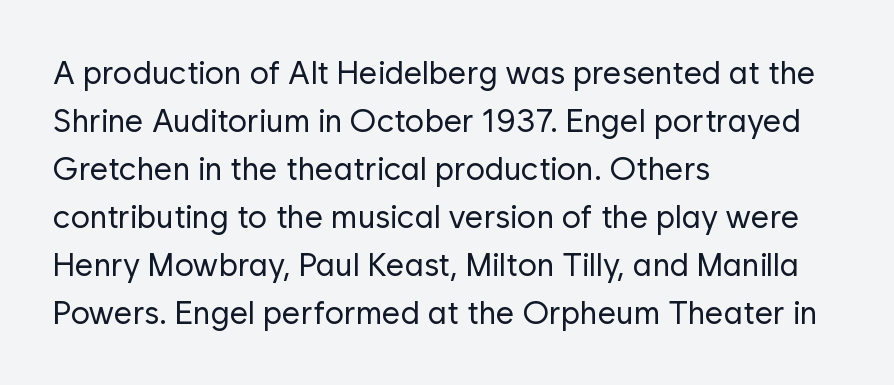
Each letter keeps its own natural width here, so spacing adapts to shape. Italic? Not at all — the glyphs are vertical. Regular leading. No extra ink here — the face is not bold. The compositor pushed each line to the left boundary.
